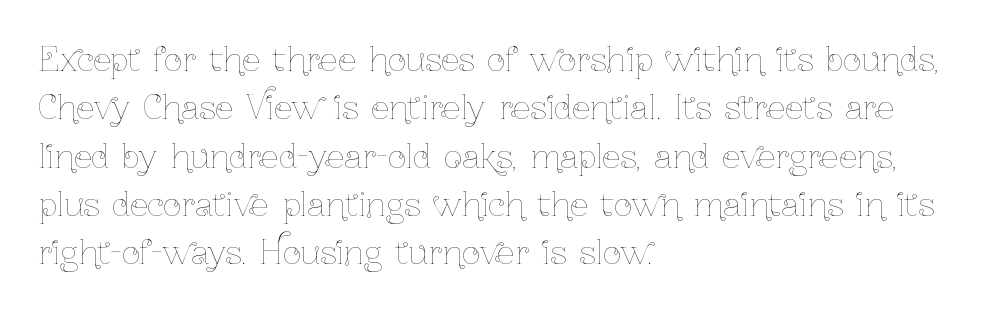
{"italic": "no", "bold": "no", "weight": "thin", "width": "condensed", "stroke_contrast": "low", "x_height": "medium", "monospaced": "no", "underline": "no", "align": "left", "line_spacing": "normal", "line_spacing_ratio": 1.51, "letter_spacing": "normal", "letter_spacing_em": 0.0, "glyph_px": 32}
